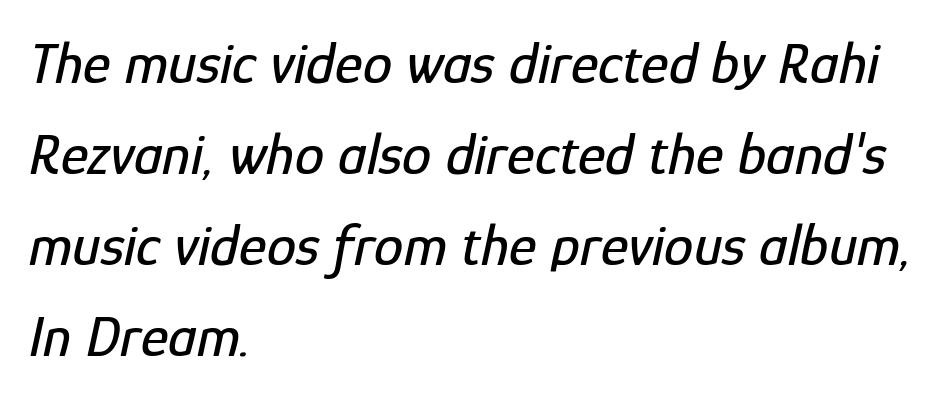
{"italic": "yes", "lean": "right", "slant_degrees": 12, "width": "condensed", "stroke_contrast": "low", "x_height": "medium", "monospaced": "no", "underline": "no", "align": "left", "line_spacing": "normal", "line_spacing_ratio": 1.54, "letter_spacing": "normal", "letter_spacing_em": 0.0, "glyph_px": 59}
